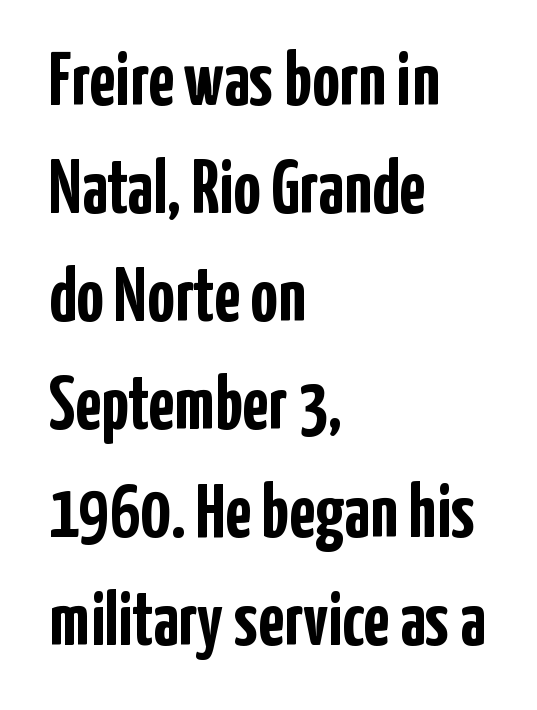
{"serif": "no", "italic": "no", "bold": "yes", "weight": "semibold", "width": "condensed", "stroke_contrast": "low", "x_height": "medium", "monospaced": "no", "underline": "no", "align": "left", "line_spacing": "normal", "line_spacing_ratio": 1.42, "letter_spacing": "normal", "letter_spacing_em": 0.0, "glyph_px": 76}
